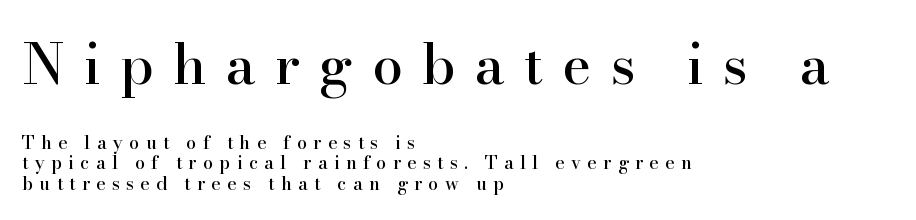
Spacing between characters has been opened up far beyond the box default. A typesetter would call this leading minimal, almost set solid. The space beneath each line is pristine and unruled. Which of the two is more prominent by size? The first, at the top. Note the varied advance widths — an 'i' is clearly narrower than an 'm'. To sum up the face: it has serifs.
